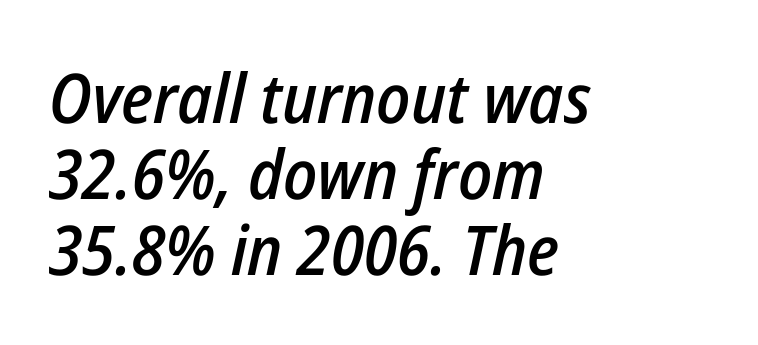
Italic? Definitely — the glyphs are oblique. The rendering anchors every line to the left-hand side. You could call the tracking neutral — neither tight nor loose. The typesetting leans somewhat heavy: a semibold. Compared with typical paragraphs, the rows here are closer together. These lines are rendered in a variable-pitch font.
